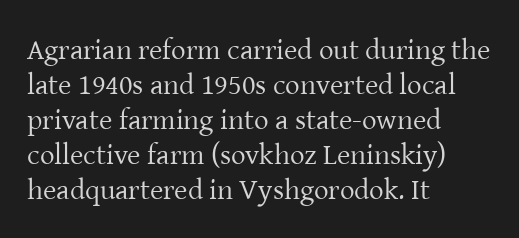
{"serif": "yes", "italic": "no", "bold": "no", "weight": "regular", "width": "normal", "stroke_contrast": "low", "x_height": "medium", "monospaced": "no", "underline": "no", "align": "left", "line_spacing_ratio": 1.21, "letter_spacing": "normal", "letter_spacing_em": 0.0, "glyph_px": 29}
